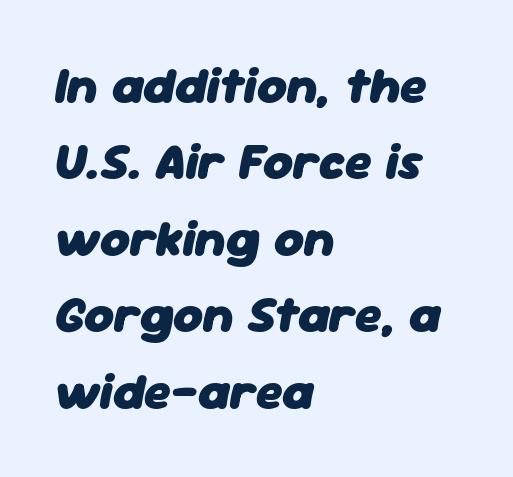
{"italic": "yes", "lean": "right", "slant_degrees": 11, "bold": "yes", "weight": "heavy", "width": "normal", "stroke_contrast": "low", "x_height": "medium", "monospaced": "no", "underline": "no", "align": "left", "line_spacing": "normal", "line_spacing_ratio": 1.5, "letter_spacing": "normal", "letter_spacing_em": 0.0, "glyph_px": 51}
